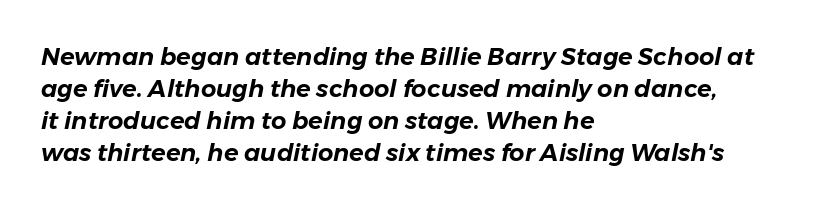
Q: Is the text italic (slanted)? A: Yes, it leans right by about 11 degrees.
Q: Is the text underlined? A: No.
Q: How is the paragraph aligned? A: Left-aligned.
Q: Is the spacing between letters normal or unusually wide? A: Normal.
Q: Is the spacing between lines tight, normal or loose? A: Normal.
